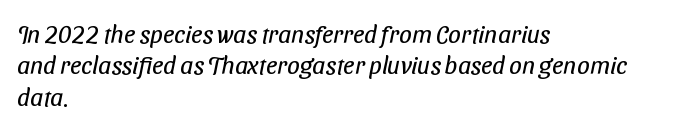
{"bold": "no", "underline": "no", "align": "left", "line_spacing": "normal", "line_spacing_ratio": 1.26, "letter_spacing": "normal", "letter_spacing_em": 0.0, "glyph_px": 25}
